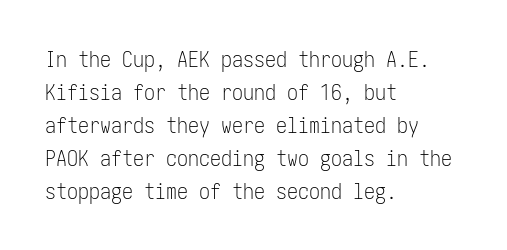
{"italic": "no", "bold": "no", "underline": "no", "align": "left", "line_spacing": "normal", "line_spacing_ratio": 1.5, "letter_spacing": "normal", "letter_spacing_em": 0.0, "glyph_px": 22}
